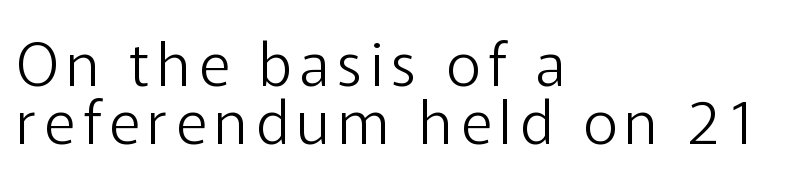
The image shows 60 px light sans-serif type, upright; set left-aligned, tight line spacing (0.96x), not underlined; low stroke contrast and a medium x-height.
